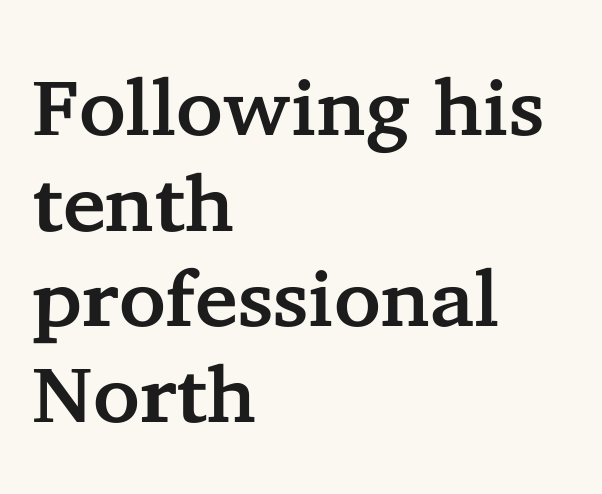
Honestly, there is no underline to notice here at all. The ragged edge is on the right, which tells us the setting is flush left. Glyph-to-glyph distance matches everyday printed text. This is roman type, the default non-slanted kind.
